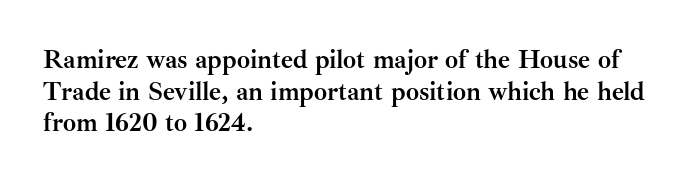
I'd describe the lettering as bold — thick and assertive. Words appear dense and cohesive because spacing is normal. Reading down the block, your eye returns to a fixed left position each line. The lettering holds an erect, upright posture throughout. Descender tails drop into unmarked territory.
